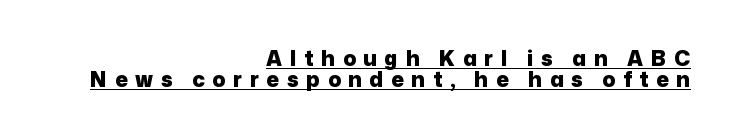
The image shows 21 px bold type, upright; set right-aligned, tight line spacing (0.99x), unusually wide letter spacing (+0.37 em), underlined.
